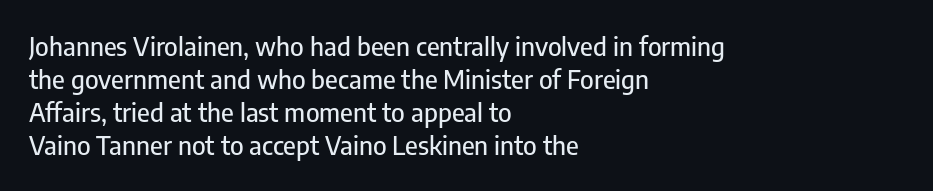
The foot of each line stays bare and open. Leading matches the norm, producing a regular column. The paragraph shown leans on its left margin. The gaps between neighbouring characters are ordinary and unremarkable. Italic? Not at all — the glyphs are vertical.
